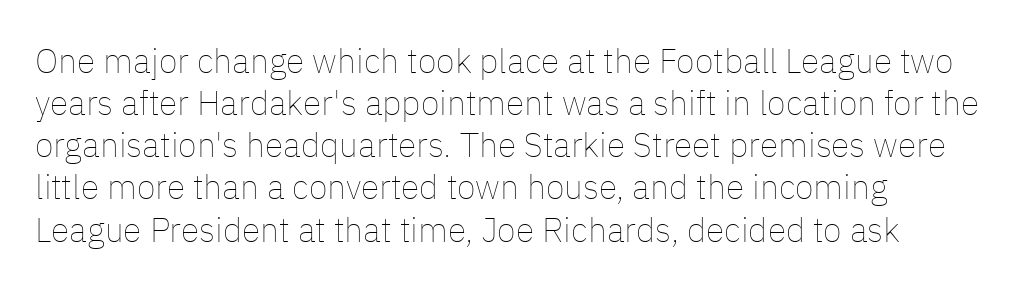
Q: Is the text bold? A: No.
Q: Is the text italic (slanted)? A: No, it is upright.
Q: Is the text underlined? A: No.
Q: How is the paragraph aligned? A: Left-aligned.
Q: Is the spacing between letters normal or unusually wide? A: Normal.
Q: Width (condensed, normal, or wide)? A: Normal.
Q: Stroke contrast? A: Low.
Q: x-height? A: Medium.
Q: Monospaced? A: No.
